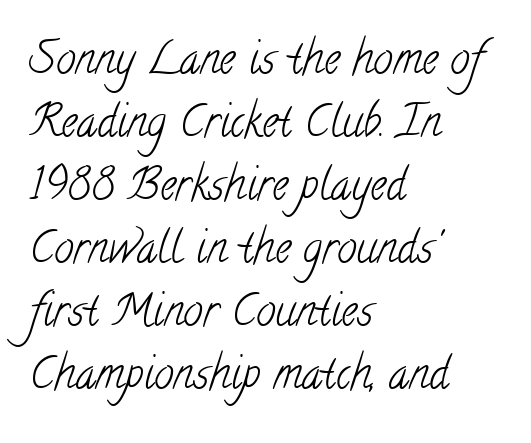
{"bold": "no", "weight": "light", "width": "condensed", "stroke_contrast": "low", "x_height": "small", "monospaced": "no", "underline": "no", "align": "left", "line_spacing": "normal", "line_spacing_ratio": 1.43, "letter_spacing": "normal", "letter_spacing_em": 0.0, "glyph_px": 44}
